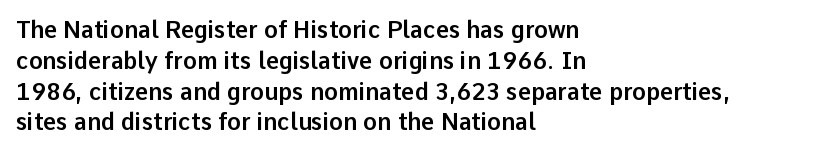
{"italic": "no", "underline": "no", "align": "left", "line_spacing": "normal", "line_spacing_ratio": 1.34, "letter_spacing": "normal", "letter_spacing_em": 0.0, "glyph_px": 23}
